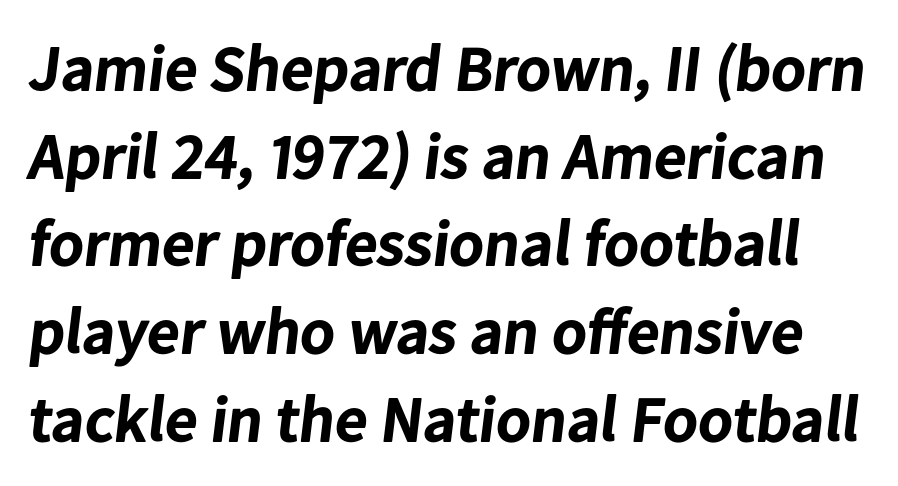
{"serif": "no", "bold": "yes", "weight": "bold", "width": "normal", "stroke_contrast": "low", "x_height": "medium", "monospaced": "no", "underline": "no", "line_spacing": "normal", "line_spacing_ratio": 1.37, "letter_spacing": "normal", "letter_spacing_em": 0.0, "glyph_px": 64}
